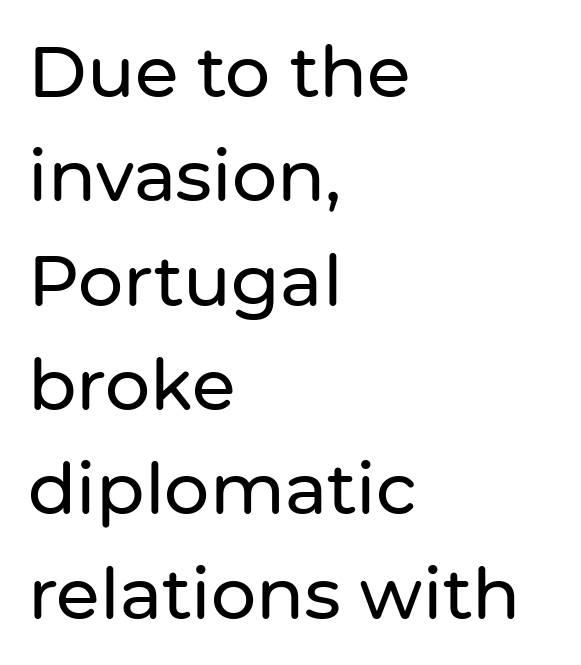
{"serif": "no", "italic": "no", "width": "normal", "stroke_contrast": "low", "x_height": "medium", "monospaced": "no", "underline": "no", "align": "left", "line_spacing": "normal", "line_spacing_ratio": 1.47, "letter_spacing": "normal", "letter_spacing_em": 0.0, "glyph_px": 71}
